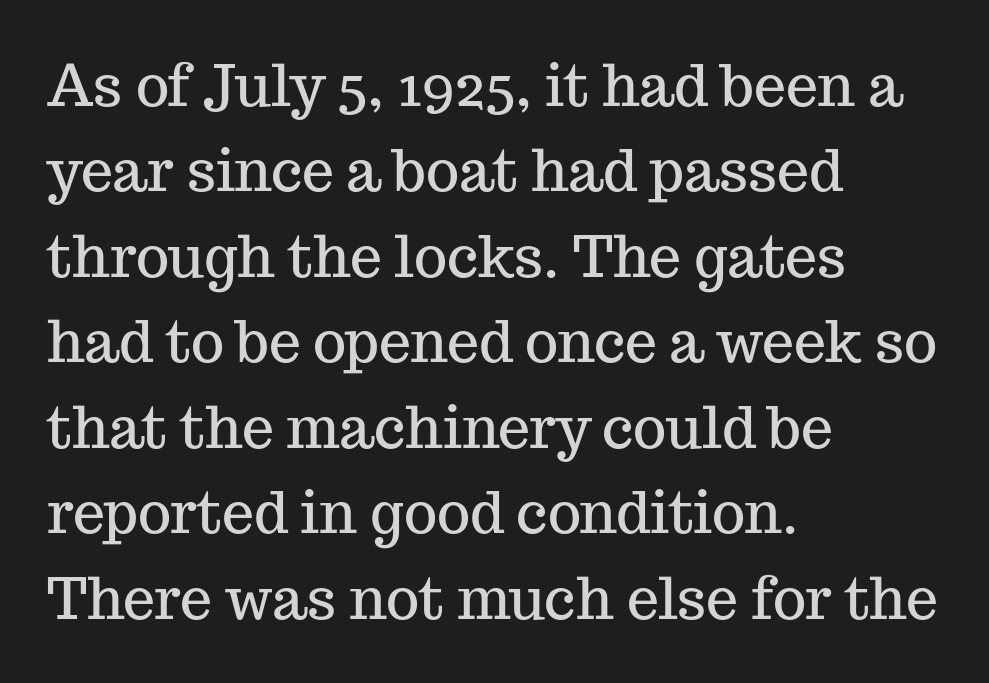
The image shows 57 px serif type, upright; set left-aligned, normal line spacing (1.5x), normal letter spacing, not underlined; medium stroke contrast and a medium x-height.
